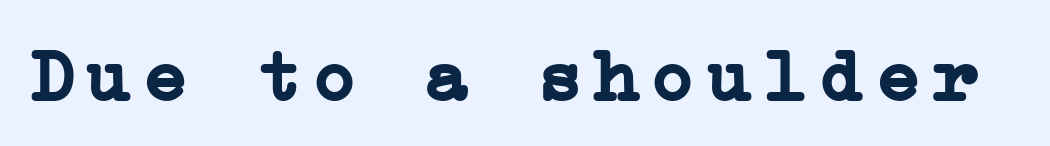
{"serif": "yes", "italic": "no", "bold": "yes", "weight": "semibold", "width": "normal", "stroke_contrast": "low", "x_height": "medium", "underline": "no", "glyph_px": 75}
